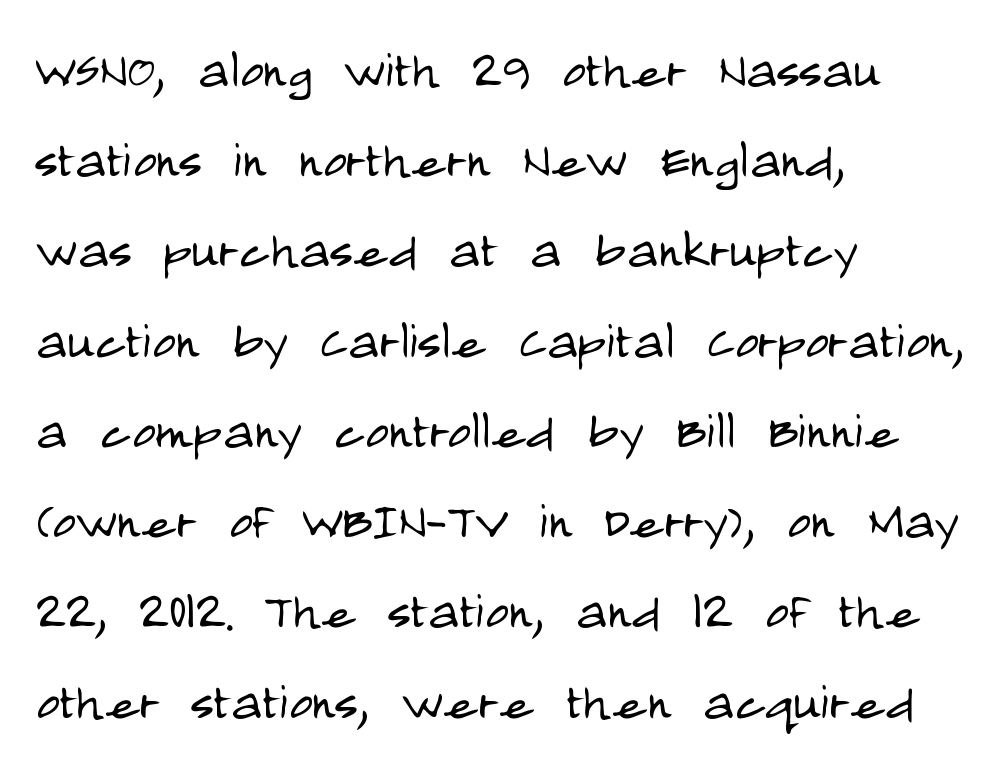
Is there any slant? The stems are plumb. Characters follow at the spacing the type designer built in. Leading matches the norm, producing a regular column. Type style note: lacks serifs. The string is rendered with underlining switched off.
